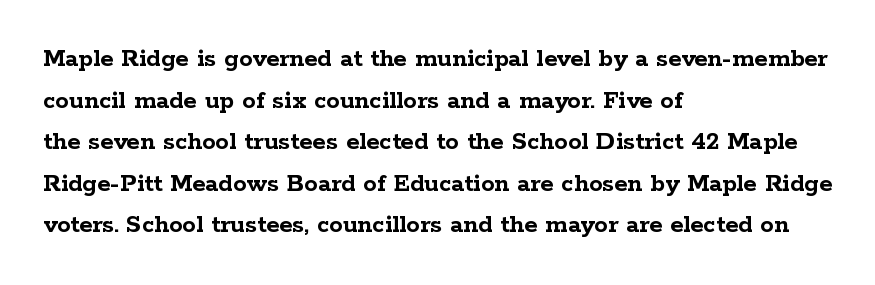
{"italic": "no", "bold": "yes", "underline": "no", "align": "left", "line_spacing": "normal", "line_spacing_ratio": 1.54, "letter_spacing": "normal", "letter_spacing_em": 0.0, "glyph_px": 27}
